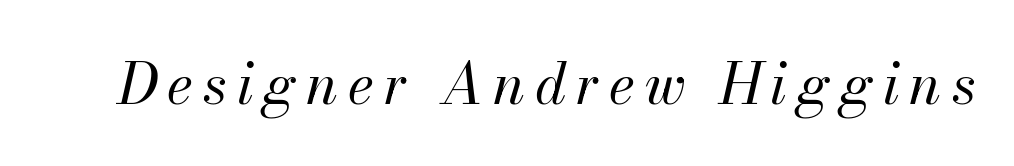
The image shows 57 px regular-weight type, italic (leaning right); set not underlined; medium stroke contrast and a small x-height.
